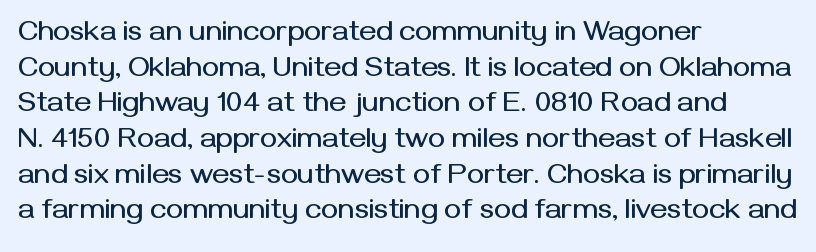
Q: Is the text italic (slanted)? A: No, it is upright.
Q: Is the typeface a serif or a sans-serif typeface? A: Sans-serif.
Q: Is the text underlined? A: No.
Q: How is the paragraph aligned? A: Left-aligned.
Q: Is the spacing between letters normal or unusually wide? A: Normal.
Q: Width (condensed, normal, or wide)? A: Normal.
Q: Stroke contrast? A: Medium.
Q: x-height? A: Medium.
Q: Monospaced? A: No.
